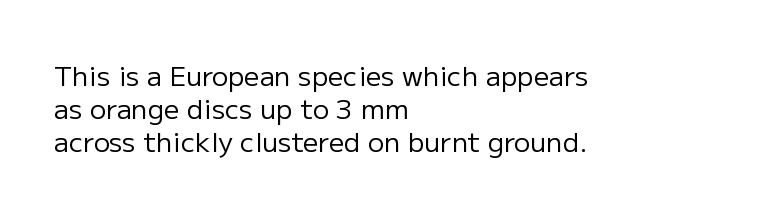
Q: Is the text bold? A: No.
Q: Is the text italic (slanted)? A: No, it is upright.
Q: Is the text underlined? A: No.
Q: How is the paragraph aligned? A: Left-aligned.
Q: Is the spacing between letters normal or unusually wide? A: Normal.
